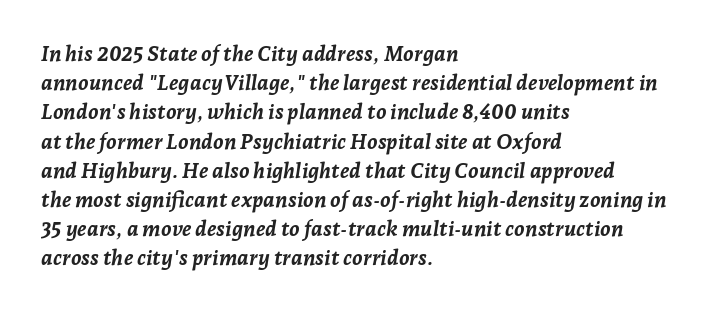
The image shows 21 px bold type, italic (leaning right); set left-aligned, normal line spacing (1.39x), normal letter spacing, not underlined.
